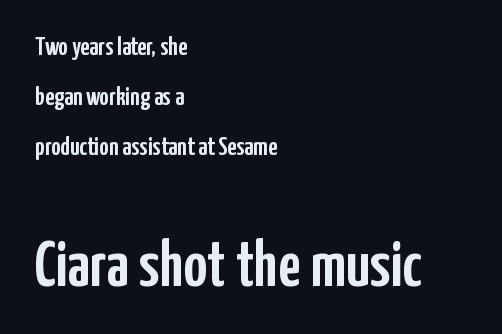
{"serif": "no", "italic": "no", "width": "condensed", "stroke_contrast": "low", "x_height": "medium", "monospaced": "no", "underline": "no", "align": "left", "line_spacing": "loose", "line_spacing_ratio": 1.93, "letter_spacing": "normal", "letter_spacing_em": 0.0, "larger_block": "second", "size_ratio": 2.5, "glyph_px": 65}
